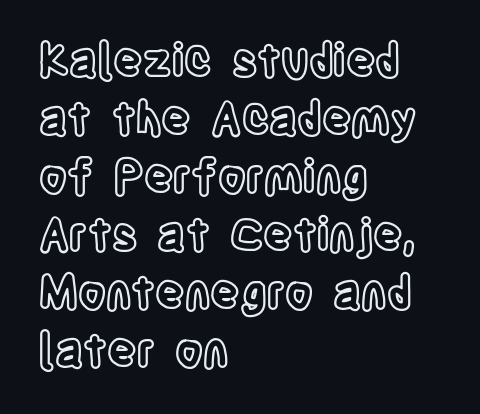
This sample is left-justified, so line endings fall wherever the words run out. Check the space under the baseline: it is left empty. The lettering holds an erect, upright posture throughout. Vertically, the passage feels balanced, rows spaced as you'd expect. Inter-character spacing is left at the font's built-in metrics. Think of a printed novel: that variable character pitch is what you see here.
